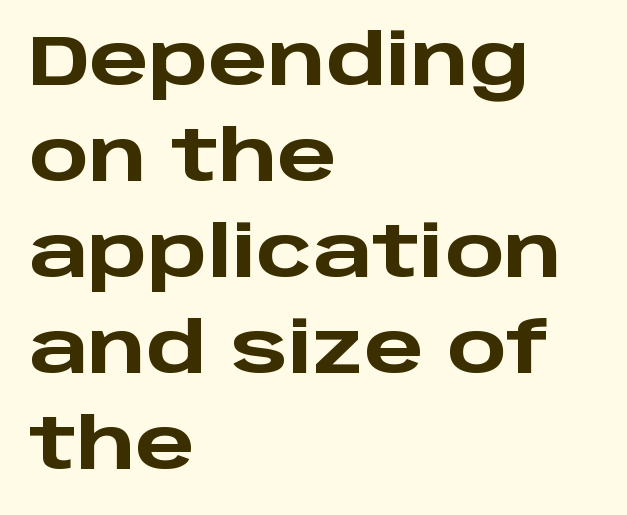
The image shows 70 px heavy, wide sans-serif type, upright; set left-aligned, normal line spacing (1.37x), normal letter spacing, not underlined; low stroke contrast and a large x-height.
